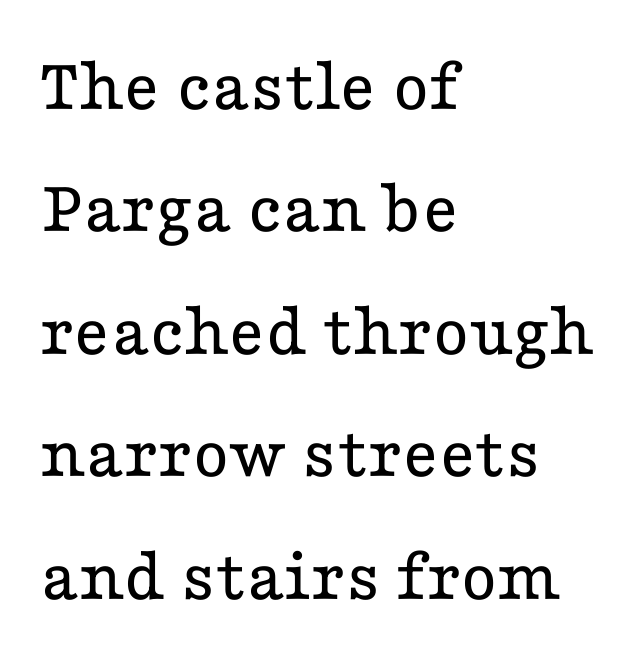
Q: Is the text bold? A: No.
Q: Is the text italic (slanted)? A: No, it is upright.
Q: Is the typeface a serif or a sans-serif typeface? A: Serif.
Q: Is the text underlined? A: No.
Q: How is the paragraph aligned? A: Left-aligned.
Q: Is the spacing between letters normal or unusually wide? A: Normal.
Q: Is the spacing between lines tight, normal or loose? A: Normal.
Q: Width (condensed, normal, or wide)? A: Wide.
Q: Stroke contrast? A: Low.
Q: x-height? A: Medium.
Q: Monospaced? A: No.
